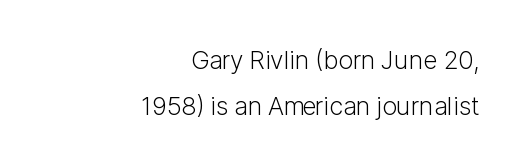
Q: Is the text bold? A: No.
Q: Is the text italic (slanted)? A: No, it is upright.
Q: Is the text underlined? A: No.
Q: How is the paragraph aligned? A: Right-aligned.
Q: Is the spacing between letters normal or unusually wide? A: Normal.
